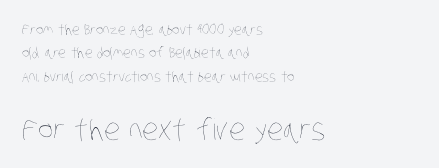
The image shows 29 px thin, condensed type; set left-aligned, normal line spacing (1.67x), normal letter spacing, not underlined; the second (bottom) block is 2.07x larger; low stroke contrast and a large x-height.
